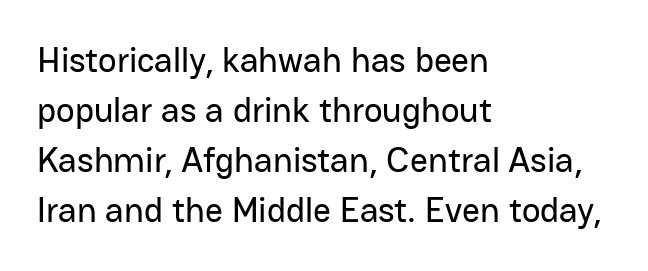
{"serif": "no", "italic": "no", "width": "normal", "stroke_contrast": "low", "x_height": "medium", "monospaced": "no", "underline": "no", "align": "left", "line_spacing": "normal", "line_spacing_ratio": 1.43, "letter_spacing": "normal", "letter_spacing_em": 0.0, "glyph_px": 35}
